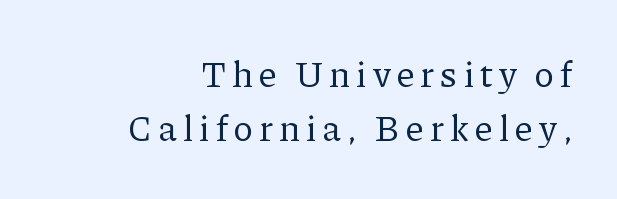
The image shows 37 px regular-weight serif type, upright; set right-aligned, normal line spacing (1.46x), not underlined; low stroke contrast and a medium x-height.
